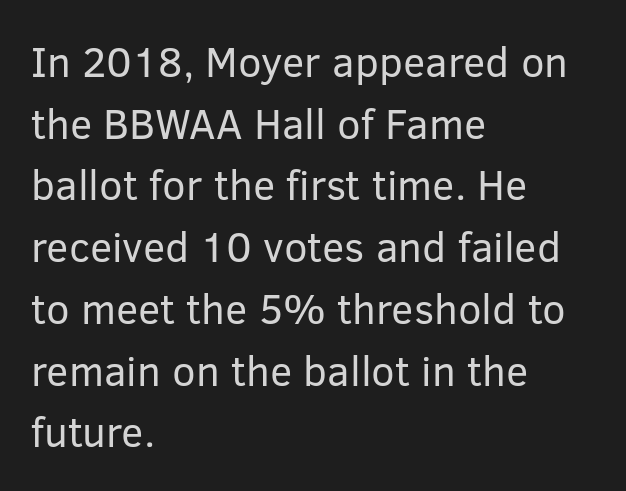
Q: Is the text bold? A: No.
Q: Is the text italic (slanted)? A: No, it is upright.
Q: Is the typeface a serif or a sans-serif typeface? A: Sans-serif.
Q: Is the text underlined? A: No.
Q: How is the paragraph aligned? A: Left-aligned.
Q: Is the spacing between letters normal or unusually wide? A: Normal.
Q: Is the spacing between lines tight, normal or loose? A: Normal.
Q: Width (condensed, normal, or wide)? A: Normal.
Q: Stroke contrast? A: Low.
Q: x-height? A: Medium.
Q: Monospaced? A: No.
